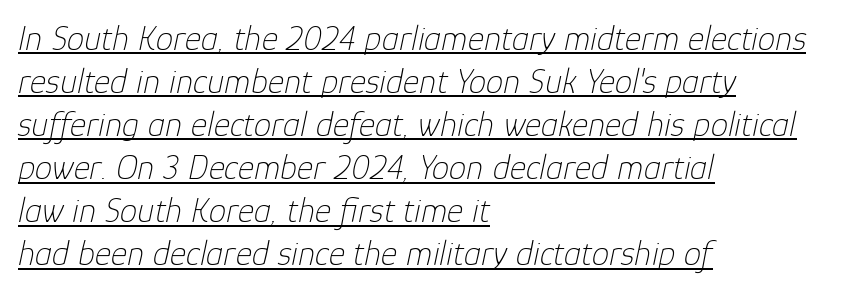
Q: Is the text bold? A: No.
Q: Is the text italic (slanted)? A: Yes, it leans right by about 12 degrees.
Q: Is the text underlined? A: Yes.
Q: How is the paragraph aligned? A: Left-aligned.
Q: Is the spacing between letters normal or unusually wide? A: Normal.
Q: Width (condensed, normal, or wide)? A: Normal.
Q: Stroke contrast? A: Low.
Q: x-height? A: Medium.
Q: Monospaced? A: No.
